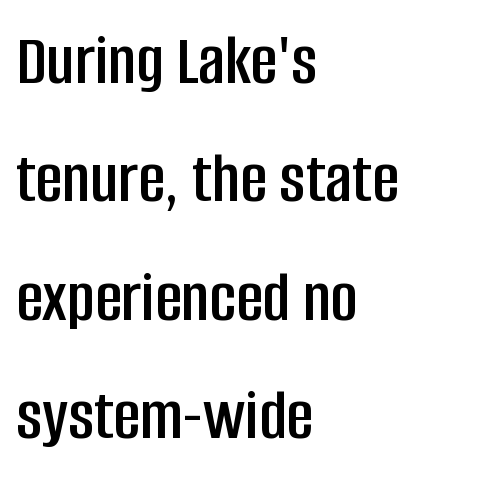
{"serif": "no", "italic": "no", "width": "condensed", "stroke_contrast": "low", "x_height": "large", "monospaced": "no", "underline": "no", "align": "left", "line_spacing": "normal", "line_spacing_ratio": 1.6, "letter_spacing": "normal", "letter_spacing_em": 0.0, "glyph_px": 74}
